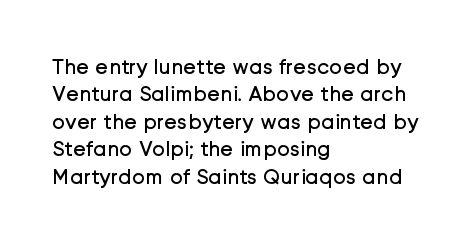
Q: Is the text bold? A: No.
Q: Is the text italic (slanted)? A: No, it is upright.
Q: Is the text underlined? A: No.
Q: How is the paragraph aligned? A: Left-aligned.
Q: Is the spacing between letters normal or unusually wide? A: Normal.
Q: Is the spacing between lines tight, normal or loose? A: Normal.
